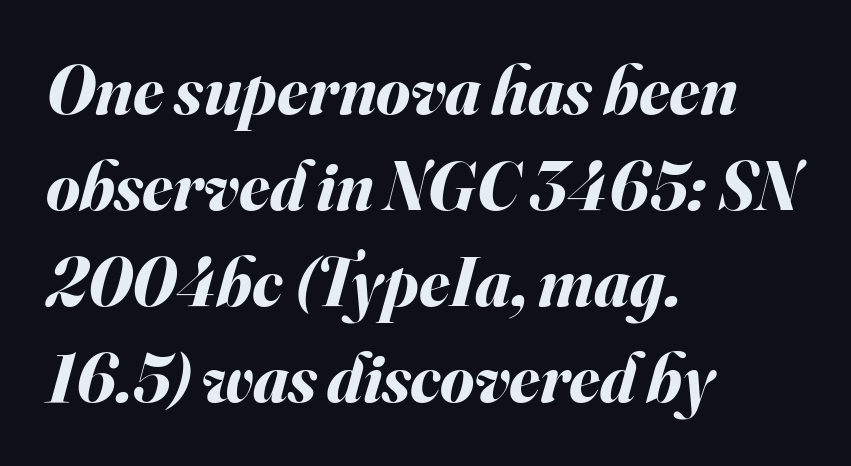
Q: Is the text bold? A: Yes.
Q: Is the text italic (slanted)? A: Yes, it leans right by about 16 degrees.
Q: Is the text underlined? A: No.
Q: How is the paragraph aligned? A: Left-aligned.
Q: Is the spacing between letters normal or unusually wide? A: Normal.
Q: Is the spacing between lines tight, normal or loose? A: Normal.
Q: Width (condensed, normal, or wide)? A: Normal.
Q: Stroke contrast? A: Medium.
Q: x-height? A: Small.
Q: Monospaced? A: No.
